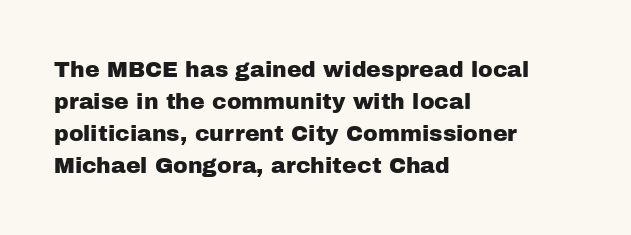
The image shows 22 px text type, upright; set left-aligned, normal line spacing (1.46x), normal letter spacing, not underlined.
